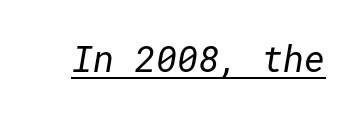
The image shows 36 px regular-weight sans-serif type; set normal letter spacing, underlined; low stroke contrast and a medium x-height.
